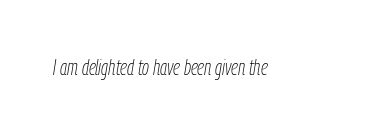
Q: Is the text bold? A: No.
Q: Is the text italic (slanted)? A: Yes, it leans right by about 9 degrees.
Q: Is the text underlined? A: No.
Q: Is the spacing between letters normal or unusually wide? A: Normal.
